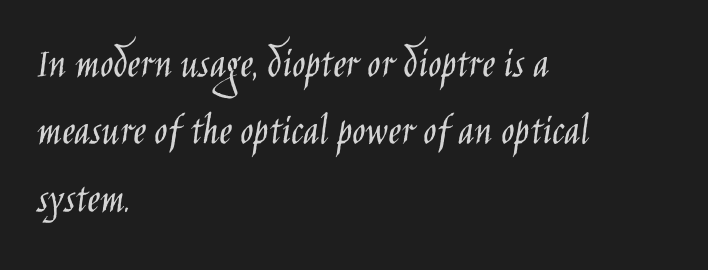
The image shows 44 px light, condensed sans-serif type; set left-aligned, normal line spacing (1.53x), normal letter spacing, not underlined; low stroke contrast and a large x-height.
